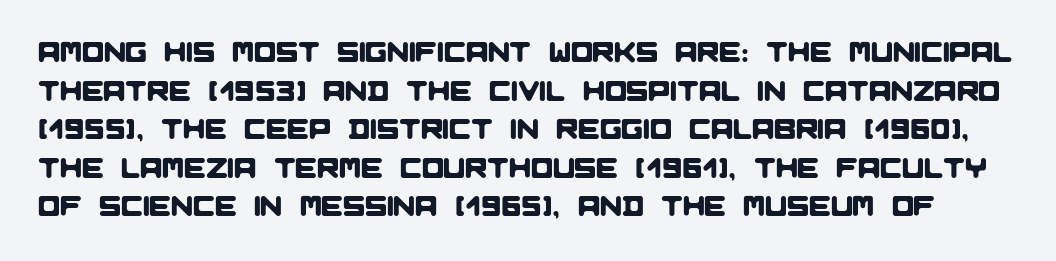
The face used here is rendered with its standard letterfit. The rendering uses natural spacing where letterforms have individual widths. Stroke terminals: plain, sans-serif. Compared with typical paragraphs, the rows here are spaced about the same. Check the space under the baseline: it is left empty.
